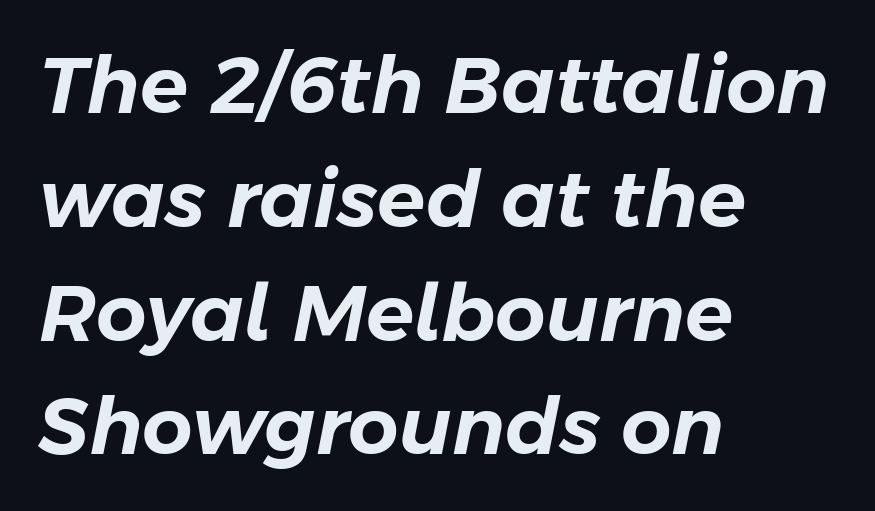
The block of text has a typical density, with ordinary space between rows. Look at the tracking — it's just the regular setting, nothing added. Every row of glyphs begins at an identical x-position on the left. The area under the type is left untouched. This sample uses an oblique cut, with every glyph tilted off the vertical. These lines are rendered in a variable-pitch font.
